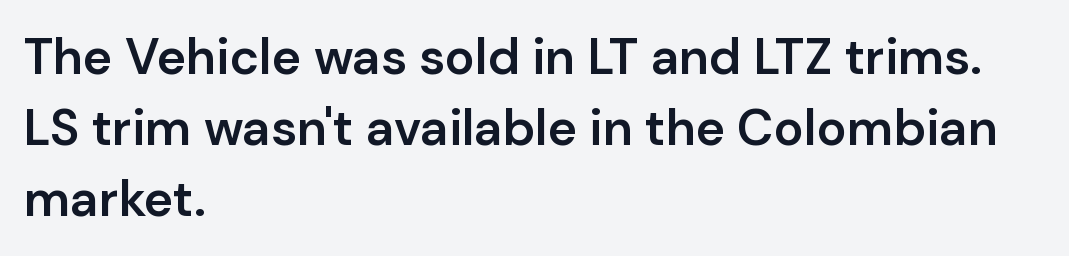
{"serif": "no", "italic": "no", "bold": "semi", "weight": "semibold", "width": "normal", "stroke_contrast": "low", "x_height": "medium", "monospaced": "no", "underline": "no", "align": "left", "line_spacing": "normal", "line_spacing_ratio": 1.42, "letter_spacing": "normal", "letter_spacing_em": 0.0, "glyph_px": 50}
